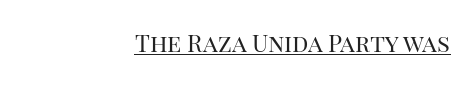
The image shows 24 px text type, upright; set right-aligned, normal letter spacing, underlined.
